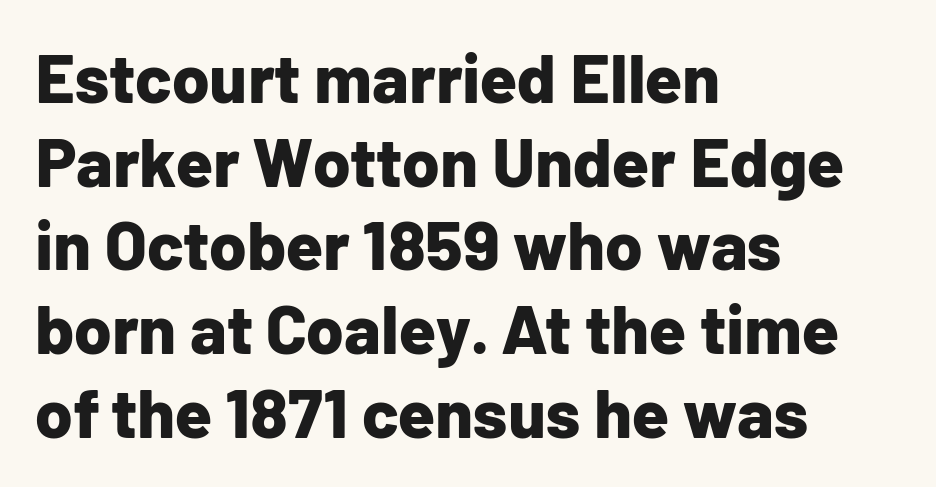
The image shows 68 px bold sans-serif type, upright; set left-aligned, line spacing 1.23x, normal letter spacing, not underlined; low stroke contrast and a medium x-height.
